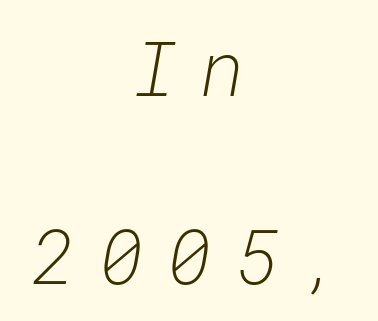
The image shows 76 px light type, italic (leaning right), monospaced; set centered, loose line spacing (2.47x), unusually wide letter spacing (+0.3 em), not underlined; low stroke contrast and a medium x-height.
